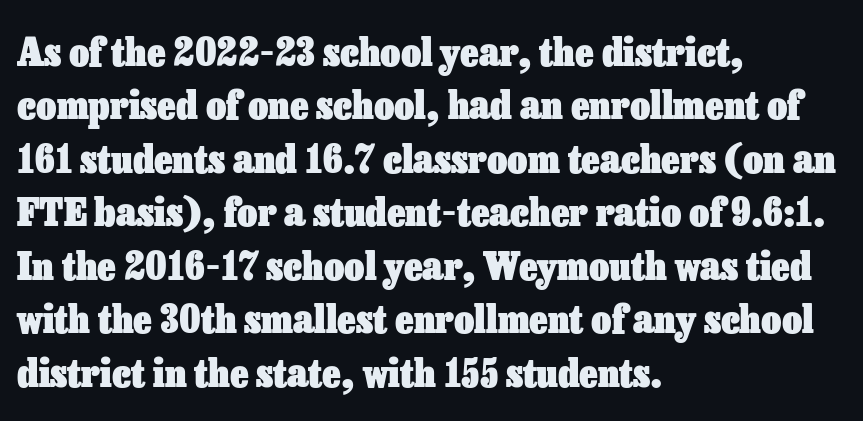
The image shows 39 px heavy type, upright; set left-aligned, normal line spacing (1.37x), normal letter spacing, not underlined; low stroke contrast and a medium x-height.
